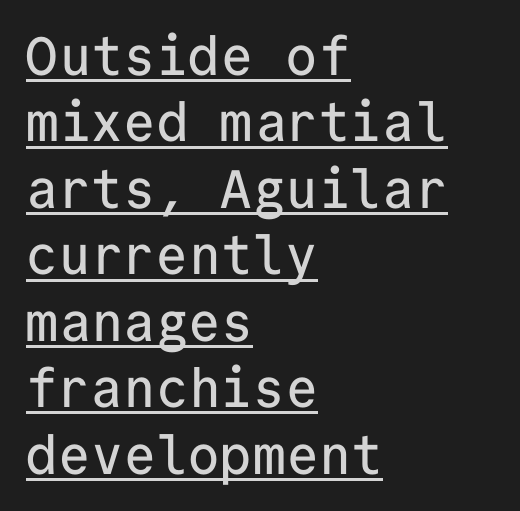
{"serif": "no", "italic": "no", "width": "normal", "stroke_contrast": "low", "x_height": "medium", "monospaced": "yes", "underline": "yes", "align": "left", "line_spacing_ratio": 1.23, "letter_spacing": "normal", "letter_spacing_em": 0.0, "glyph_px": 54}
